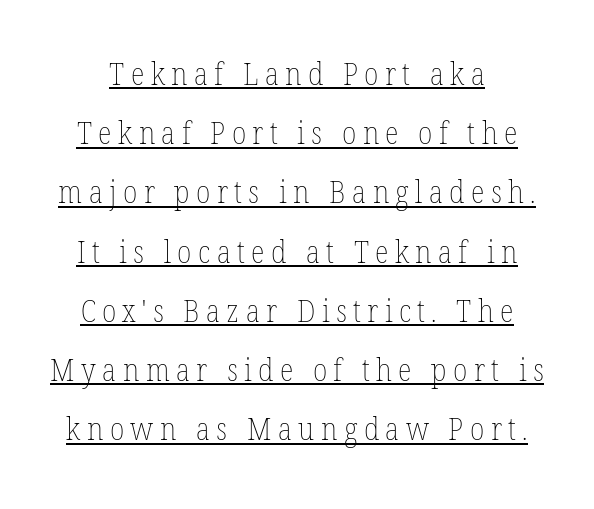
The image shows 32 px thin, condensed type, upright; set line spacing 1.85x, unusually wide letter spacing (+0.2 em), underlined; low stroke contrast and a medium x-height.
